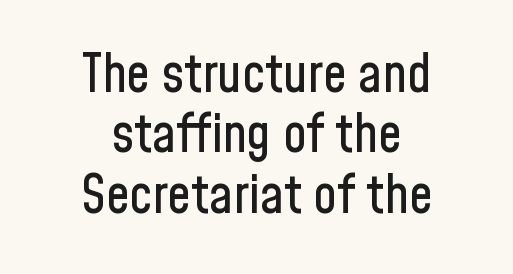
Line spacing here is tight. The lettering stays uniformly vertical, giving the passage a roman look. The face used here is a sans, in the tradition of grotesques and geometrics. The lines in this sample share a center point and differ in where they start and stop.
